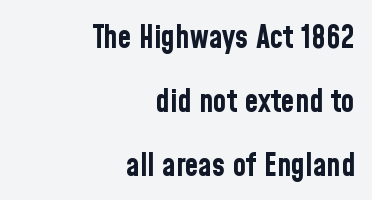
Q: Is the text bold? A: Yes.
Q: Is the text italic (slanted)? A: No, it is upright.
Q: Is the typeface a serif or a sans-serif typeface? A: Sans-serif.
Q: Is the text underlined? A: No.
Q: How is the paragraph aligned? A: Right-aligned.
Q: Is the spacing between letters normal or unusually wide? A: Normal.
Q: Is the spacing between lines tight, normal or loose? A: Loose.
Q: Width (condensed, normal, or wide)? A: Condensed.
Q: Stroke contrast? A: Low.
Q: x-height? A: Medium.
Q: Monospaced? A: No.
